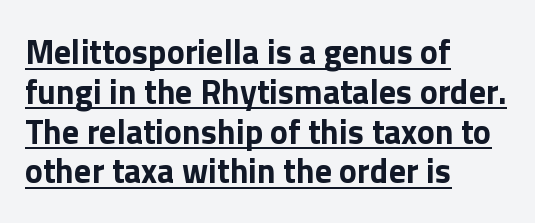
Nobody touched the tracking dial on this one. No italicization has been applied; the sample stays upright. The rag falls on the right side of this text block. This sample has the flowing, uneven cadence of proportional lettering.
